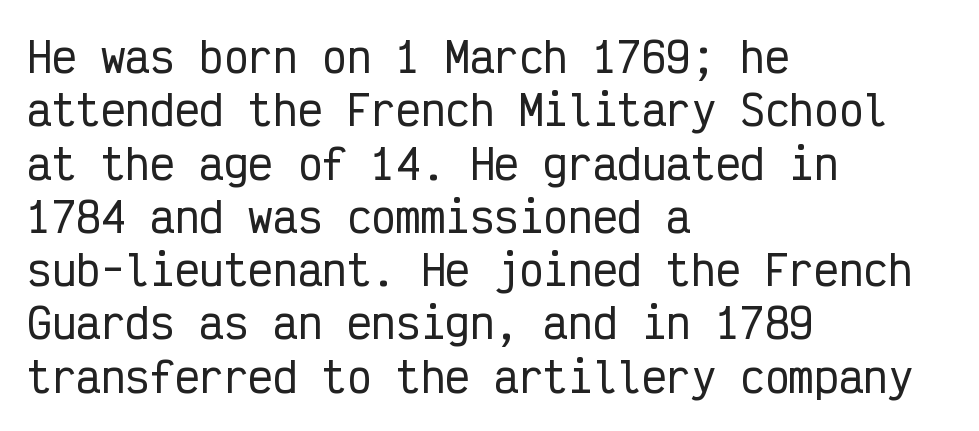
The image shows 41 px condensed sans-serif type, upright, monospaced; set left-aligned, normal line spacing (1.3x), normal letter spacing, not underlined; low stroke contrast and a medium x-height.
